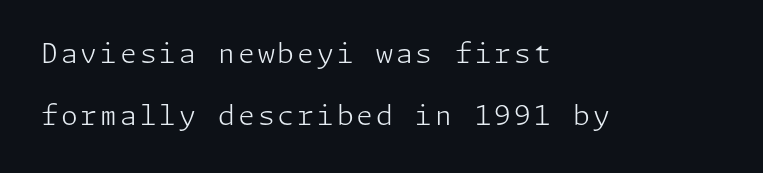
The image shows 27 px text type, upright; set left-aligned, loose line spacing (2.31x), not underlined.
